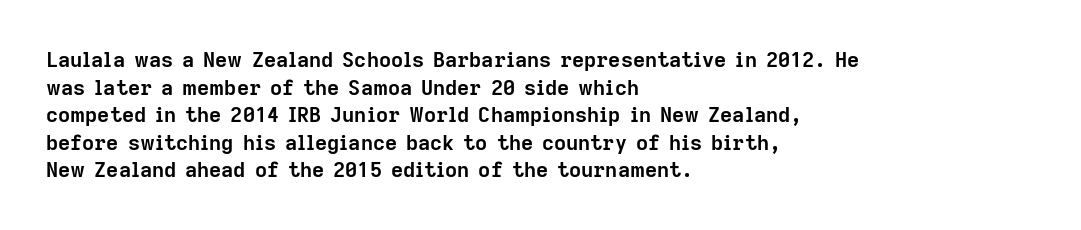
The image shows 21 px bold type, upright; set left-aligned, normal line spacing (1.31x), normal letter spacing, not underlined.
